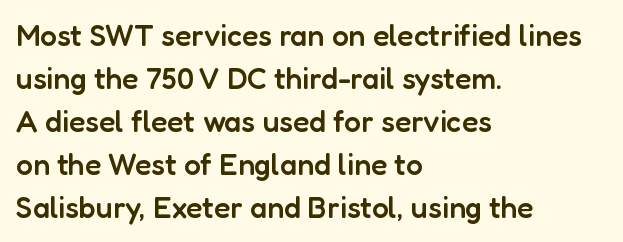
The image shows 30 px semibold sans-serif type, upright; set left-aligned, normal line spacing (1.43x), normal letter spacing, not underlined; low stroke contrast and a medium x-height.
